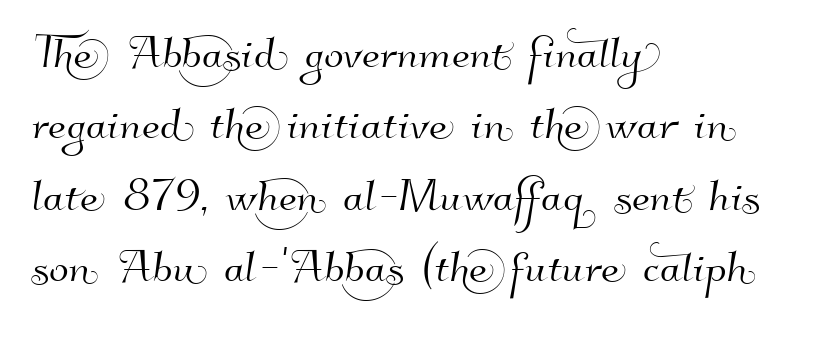
Teacher's note: observe the even left margin — that is flush-left alignment. Descenders hang freely into open space. Observe the absence of serifs on each vertical stroke in this sample. Is the letter spacing exaggerated? No — it looks like the ordinary default.
